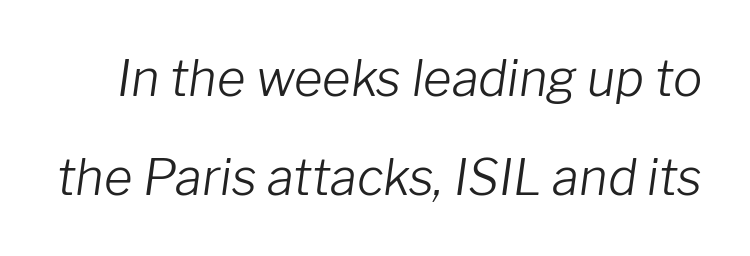
{"italic": "yes", "lean": "right", "slant_degrees": 8, "bold": "no", "weight": "light", "width": "normal", "stroke_contrast": "low", "x_height": "medium", "monospaced": "no", "underline": "no", "line_spacing": "loose", "line_spacing_ratio": 2.02, "letter_spacing": "normal", "letter_spacing_em": 0.0, "glyph_px": 49}
